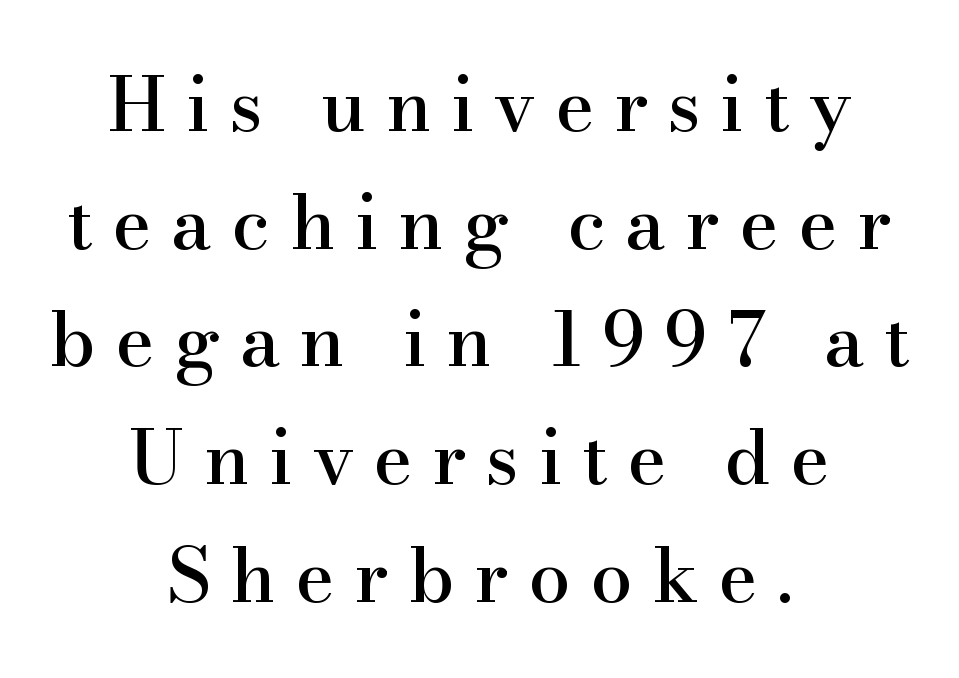
The image shows 75 px serif type, upright; set centered, normal line spacing (1.57x), unusually wide letter spacing (+0.26 em), not underlined; high stroke contrast and a small x-height.
